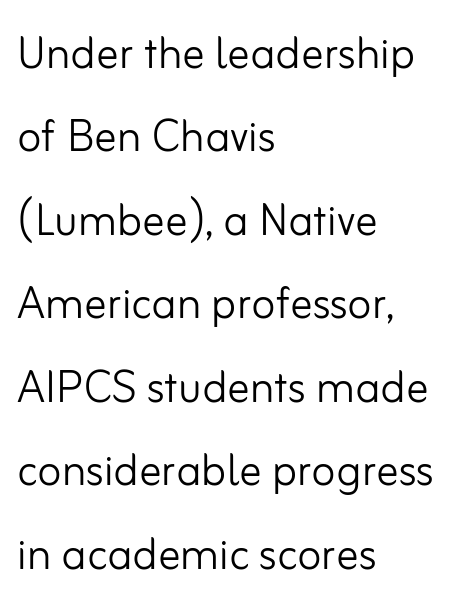
Each new line begins a customary step beneath the previous one. Nobody touched the tracking dial on this one. The type sits square on the baseline with zero lean. You could not count columns in this text — the font is proportionally spaced. The font sits on the lighter half of the weight spectrum, regular included.
